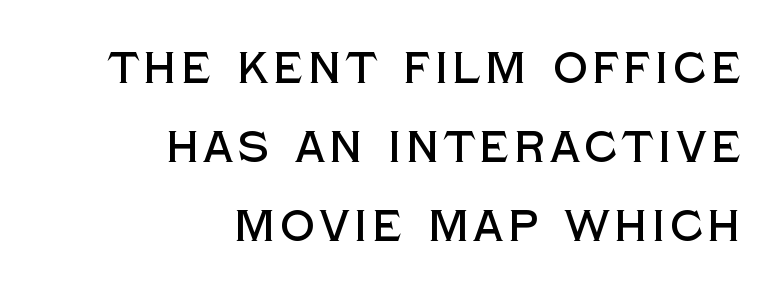
The letters advance in unequal steps, a hallmark of proportional type. The font family rendered here belongs to the sans-serif group. Italic: no, the glyphs are upright roman. These lines are set flush right with a ragged left edge. Plain, unruled lines of type.
